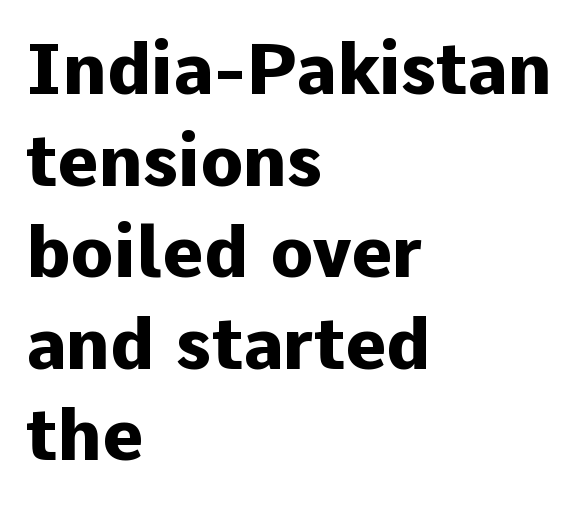
This block has exactly the height ordinary leading produces. Honestly, there is no underline to notice here at all. Notice how thick the strokes are: this is what a full bold looks like. Italic? Not at all — the glyphs are vertical. The rendering uses natural spacing where letterforms have individual widths. The rendering anchors every line to the left-hand side.
